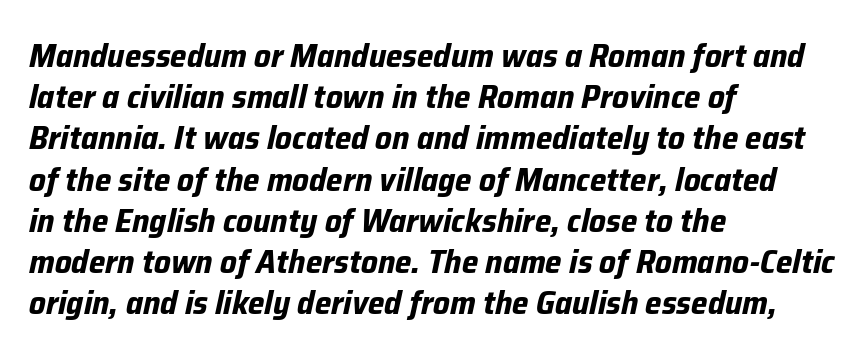
The gaps between neighbouring characters are ordinary and unremarkable. The face used here is proportionally spaced, like ordinary book or web type. Style check: oblique. The glyphs have the mass of a bold cut. Where is the straight margin? On the left. A typesetter would call this leading conventional body-copy spacing.
